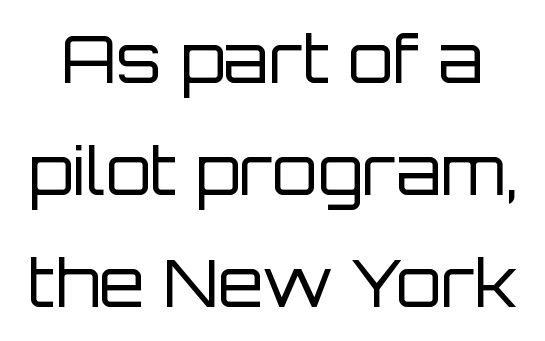
{"serif": "no", "italic": "no", "bold": "no", "weight": "regular", "width": "normal", "stroke_contrast": "low", "x_height": "large", "monospaced": "no", "underline": "no", "line_spacing": "normal", "line_spacing_ratio": 1.7, "letter_spacing": "normal", "letter_spacing_em": 0.0, "glyph_px": 66}
